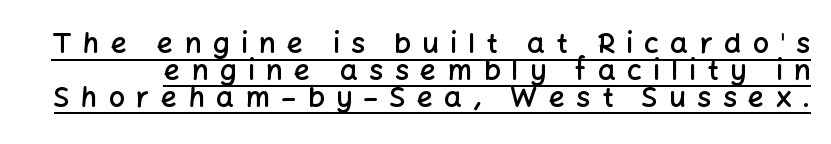
Quick note: underline on. Style check: upright. The rendering uses natural spacing where letterforms have individual widths. I'd call this a sans setting — the letters go barefoot. This block would grow much taller if given ordinary leading; it's compressed now. The line texture is sparse and dotted thanks to wide tracking.
